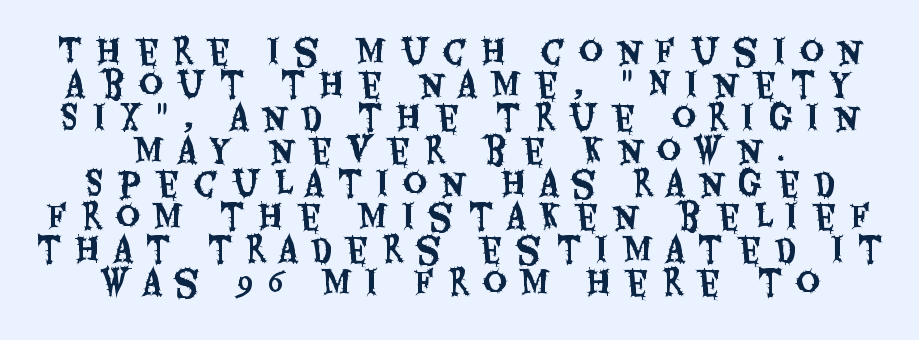
{"serif": "no", "italic": "no", "width": "condensed", "stroke_contrast": "medium", "x_height": "large", "monospaced": "no", "underline": "no", "align": "center", "line_spacing": "tight", "line_spacing_ratio": 1.0, "letter_spacing": "wide", "letter_spacing_em": 0.41, "glyph_px": 33}
